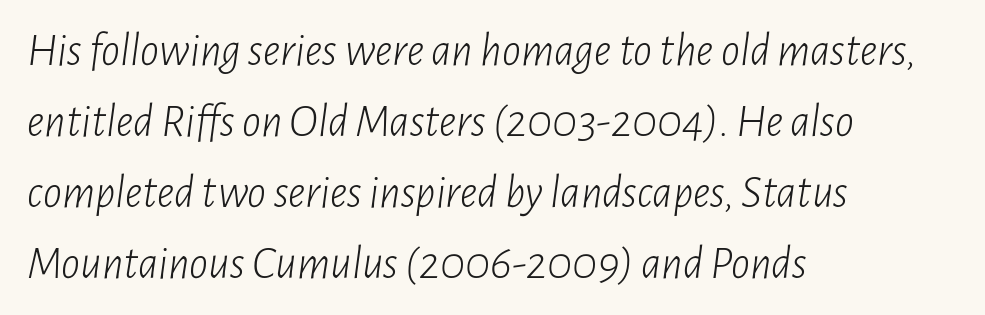
Where is the straight margin? On the left. Compared with typical body copy, the letter spacing here is the same. Counters stay open thanks to moderate or lighter strokes. Note the varied advance widths — an 'i' is clearly narrower than an 'm'.
